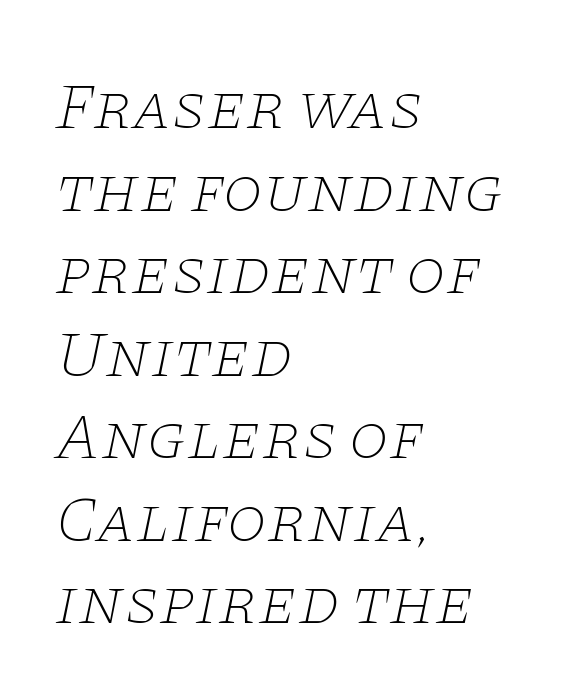
Q: Is the text bold? A: No.
Q: Is the text italic (slanted)? A: Yes, it leans right by about 11 degrees.
Q: Is the typeface a serif or a sans-serif typeface? A: Serif.
Q: Is the text underlined? A: No.
Q: How is the paragraph aligned? A: Left-aligned.
Q: Is the spacing between letters normal or unusually wide? A: Normal.
Q: Is the spacing between lines tight, normal or loose? A: Normal.
Q: Width (condensed, normal, or wide)? A: Wide.
Q: Stroke contrast? A: Low.
Q: x-height? A: Large.
Q: Monospaced? A: No.
